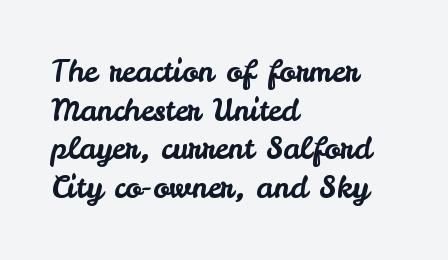
The image shows 30 px sans-serif type; set left-aligned, normal line spacing (1.29x), normal letter spacing, not underlined; low stroke contrast and a small x-height.
